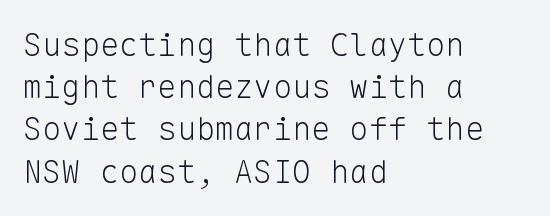
{"serif": "no", "italic": "no", "bold": "no", "weight": "light", "width": "normal", "stroke_contrast": "low", "x_height": "medium", "monospaced": "yes", "underline": "no", "align": "left", "line_spacing": "normal", "line_spacing_ratio": 1.32, "letter_spacing": "normal", "letter_spacing_em": 0.0, "glyph_px": 32}
